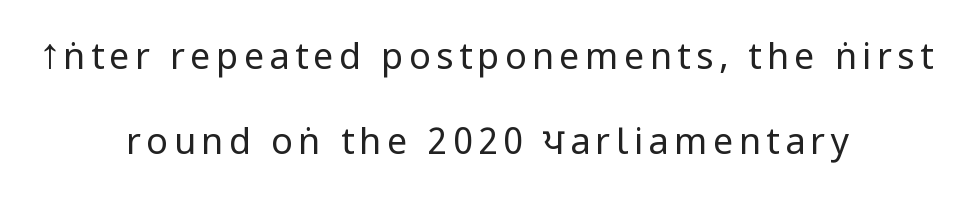
Q: Is the text bold? A: No.
Q: Is the text italic (slanted)? A: No, it is upright.
Q: Is the typeface a serif or a sans-serif typeface? A: Sans-serif.
Q: Is the text underlined? A: No.
Q: How is the paragraph aligned? A: Centered.
Q: Is the spacing between lines tight, normal or loose? A: Loose.
Q: Width (condensed, normal, or wide)? A: Condensed.
Q: Stroke contrast? A: Low.
Q: x-height? A: Large.
Q: Monospaced? A: No.
